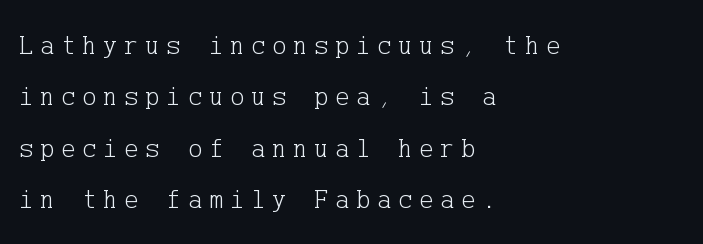
Q: Is the text bold? A: No.
Q: Is the text italic (slanted)? A: No, it is upright.
Q: Is the text underlined? A: No.
Q: How is the paragraph aligned? A: Left-aligned.
Q: Is the spacing between letters normal or unusually wide? A: Unusually wide.
Q: Is the spacing between lines tight, normal or loose? A: Loose.
